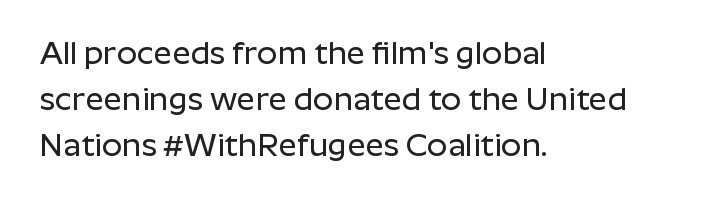
{"serif": "no", "italic": "no", "width": "normal", "stroke_contrast": "low", "x_height": "medium", "monospaced": "no", "underline": "no", "align": "left", "line_spacing": "normal", "line_spacing_ratio": 1.44, "letter_spacing": "normal", "letter_spacing_em": 0.0, "glyph_px": 32}
